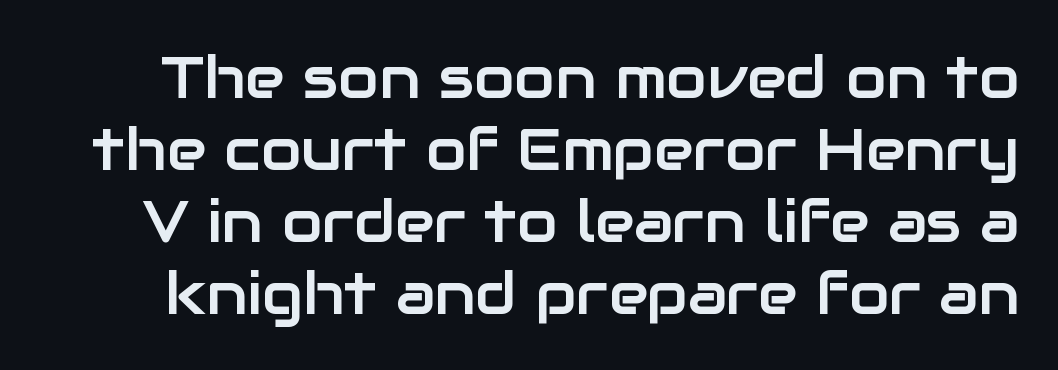
{"serif": "no", "italic": "no", "width": "normal", "stroke_contrast": "low", "x_height": "medium", "monospaced": "no", "underline": "no", "line_spacing_ratio": 1.22, "letter_spacing": "normal", "letter_spacing_em": 0.0, "glyph_px": 59}
